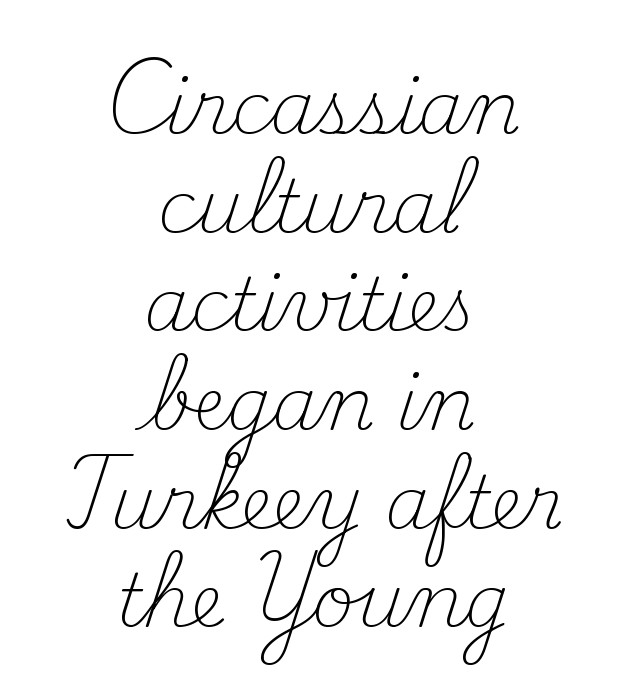
{"serif": "yes", "bold": "no", "weight": "light", "width": "normal", "stroke_contrast": "medium", "x_height": "small", "monospaced": "no", "underline": "no", "align": "center", "line_spacing": "normal", "line_spacing_ratio": 1.37, "letter_spacing": "normal", "letter_spacing_em": 0.0, "glyph_px": 72}
